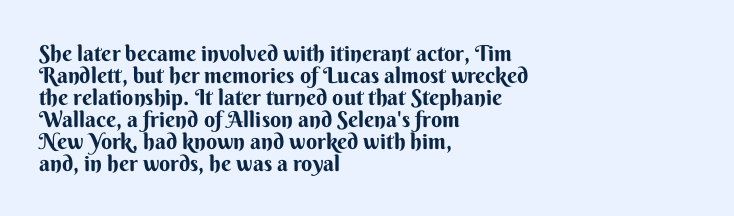
{"italic": "no", "bold": "yes", "underline": "no", "align": "left", "line_spacing": "tight", "line_spacing_ratio": 1.0, "letter_spacing": "normal", "letter_spacing_em": 0.0, "glyph_px": 22}
